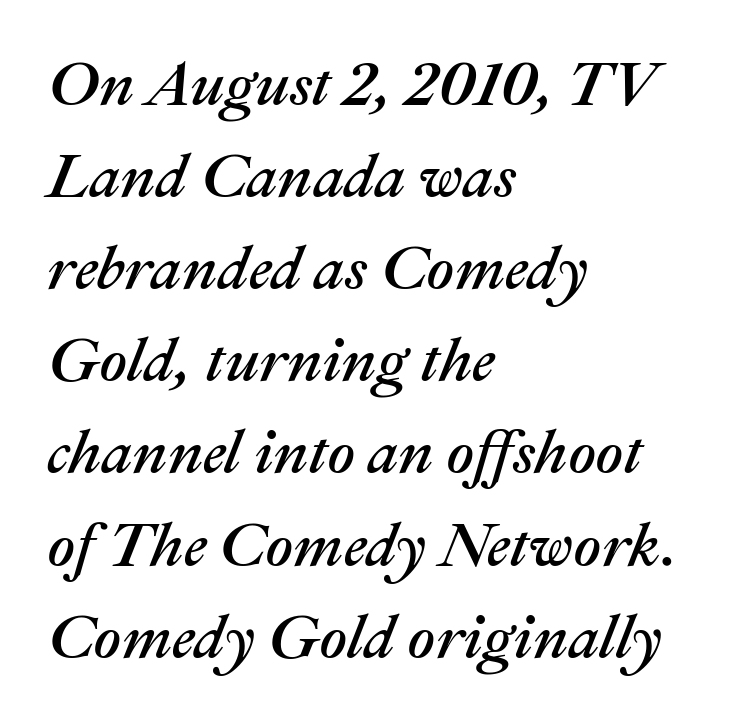
{"italic": "yes", "lean": "right", "slant_degrees": 22, "width": "normal", "stroke_contrast": "medium", "x_height": "medium", "monospaced": "no", "underline": "no", "align": "left", "line_spacing": "normal", "line_spacing_ratio": 1.51, "letter_spacing": "normal", "letter_spacing_em": 0.0, "glyph_px": 61}
